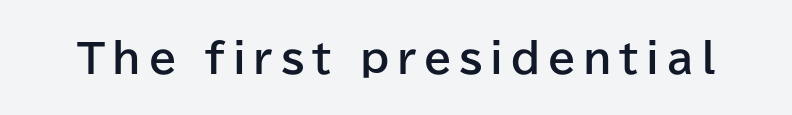
{"serif": "no", "italic": "no", "bold": "yes", "weight": "bold", "width": "normal", "stroke_contrast": "low", "x_height": "medium", "monospaced": "no", "underline": "no", "glyph_px": 40}
